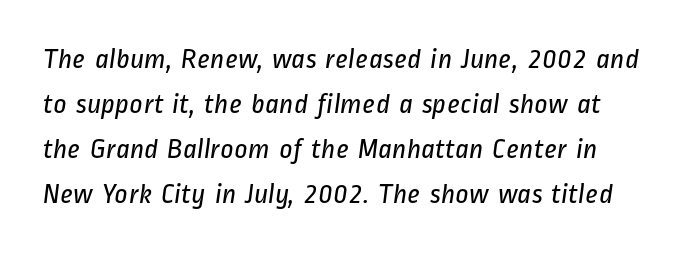
Just letters on the line, the space beneath them empty. Vertically, the passage feels balanced, rows spaced as you'd expect. A typesetter would call this proportional, since set widths differ per character. The passage shown is not bold in any degree. Stroke terminals: plain, sans-serif. This rendering leaves character spacing at its baseline value.
